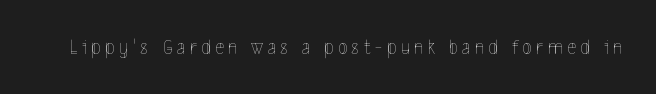
{"italic": "no", "bold": "no", "underline": "no", "letter_spacing": "wide", "letter_spacing_em": 0.22, "glyph_px": 21}
